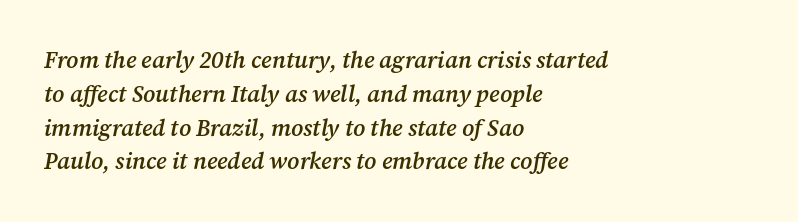
The baseline area is clear. The letters sit at their default tracking, neither squeezed nor spread. Italic: yes, the glyphs are oblique. The paragraph shown leans on its left margin.
